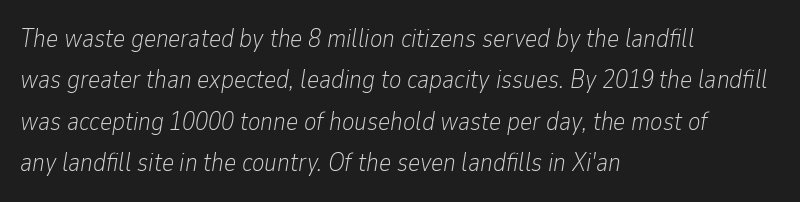
How are the letters spaced? Ordinarily, with no added tracking. Letters rest on an invisible, unmarked baseline. In terms of leading, this rendering sits right in the middle. Italic? Definitely — the glyphs are oblique.
